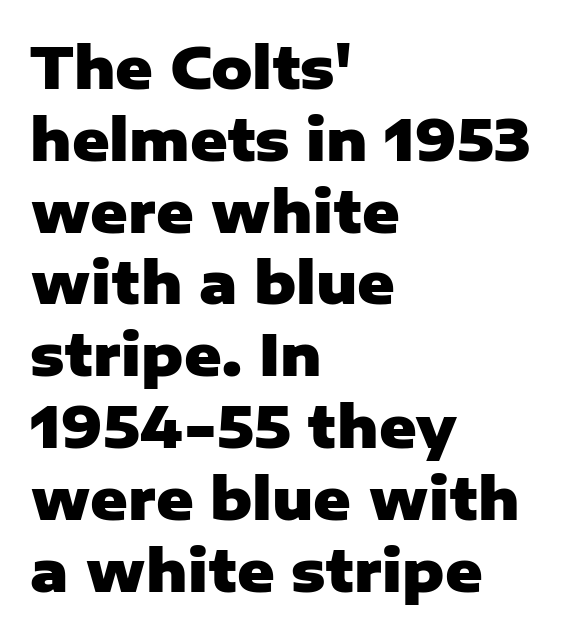
The image shows 57 px heavy sans-serif type, upright; set left-aligned, normal line spacing (1.26x), normal letter spacing, not underlined; low stroke contrast and a medium x-height.
